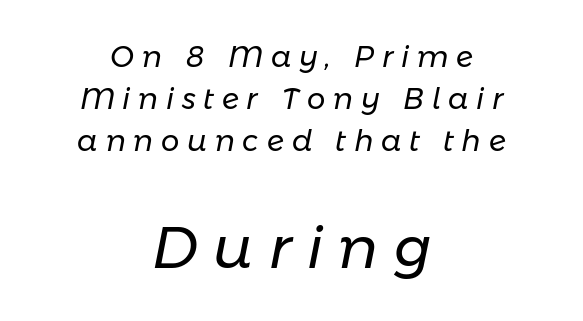
{"italic": "yes", "lean": "right", "slant_degrees": 11, "bold": "no", "weight": "regular", "width": "normal", "stroke_contrast": "low", "x_height": "medium", "monospaced": "no", "underline": "no", "align": "center", "line_spacing": "normal", "line_spacing_ratio": 1.45, "letter_spacing": "wide", "letter_spacing_em": 0.27, "larger_block": "second", "size_ratio": 2.0, "glyph_px": 58}
